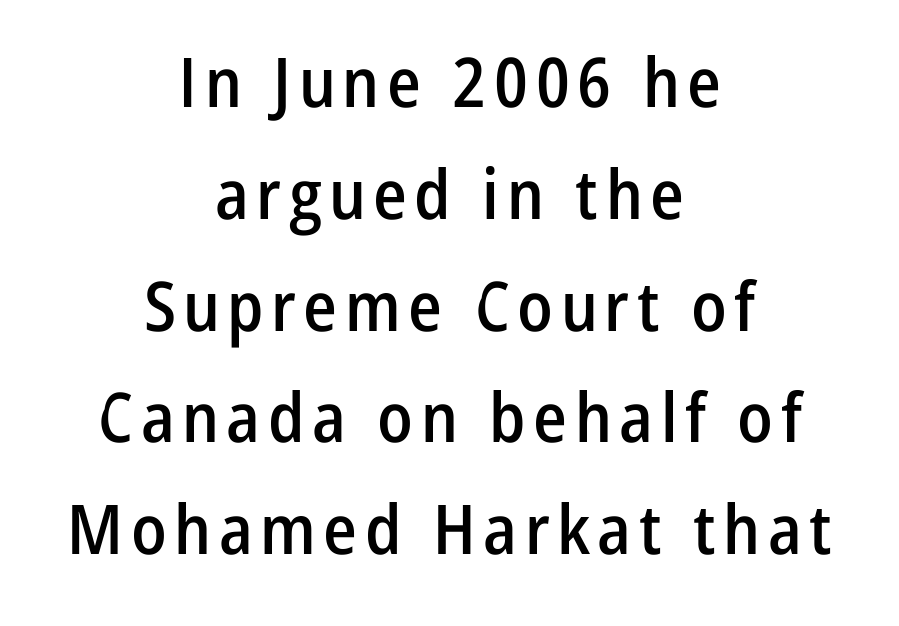
Centered paragraph, ragged on both sides. Do the characters align in a grid? No, the font is proportional. Is this a sans? Yes — the strokes have no serifs. Letters rest on an invisible, unmarked baseline. If you measured baseline to baseline, you'd find a middling distance.
